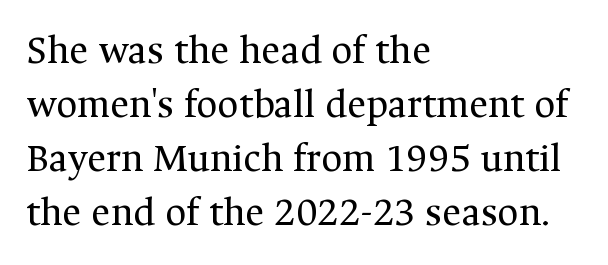
Q: Is the text bold? A: No.
Q: Is the text italic (slanted)? A: No, it is upright.
Q: Is the typeface a serif or a sans-serif typeface? A: Serif.
Q: Is the text underlined? A: No.
Q: How is the paragraph aligned? A: Left-aligned.
Q: Is the spacing between letters normal or unusually wide? A: Normal.
Q: Is the spacing between lines tight, normal or loose? A: Normal.
Q: Width (condensed, normal, or wide)? A: Normal.
Q: Stroke contrast? A: Medium.
Q: x-height? A: Medium.
Q: Monospaced? A: No.
